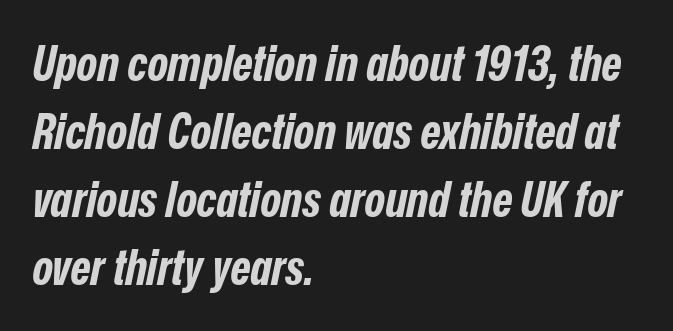
The image shows 49 px bold, condensed type, italic (leaning right); set left-aligned, normal line spacing (1.39x), normal letter spacing, not underlined; low stroke contrast and a medium x-height.
